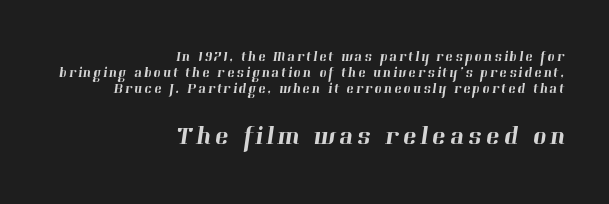
{"underline": "no", "align": "right", "line_spacing_ratio": 1.16, "larger_block": "second", "size_ratio": 1.86, "glyph_px": 26}
